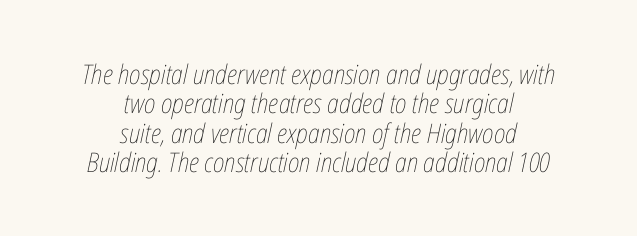
Q: Is the text bold? A: No.
Q: Is the text italic (slanted)? A: Yes, it leans right by about 12 degrees.
Q: Is the text underlined? A: No.
Q: How is the paragraph aligned? A: Centered.
Q: Is the spacing between letters normal or unusually wide? A: Normal.
Q: Is the spacing between lines tight, normal or loose? A: Tight.
